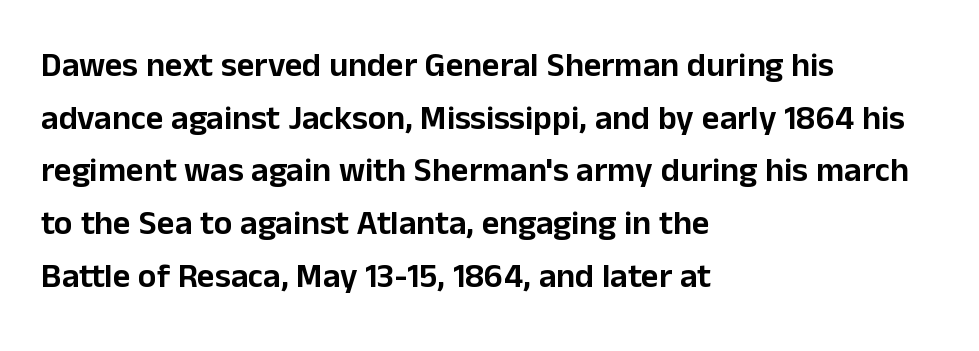
Type style note: lacks serifs. The letters advance in unequal steps, a hallmark of proportional type. Glyph-to-glyph distance matches everyday printed text. Honestly, the row spacing looks completely unremarkable.
